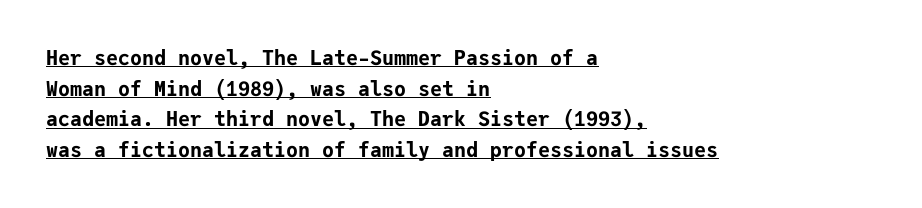
{"italic": "no", "bold": "yes", "underline": "yes", "align": "left", "line_spacing": "normal", "line_spacing_ratio": 1.53, "letter_spacing": "normal", "letter_spacing_em": 0.0, "glyph_px": 20}
